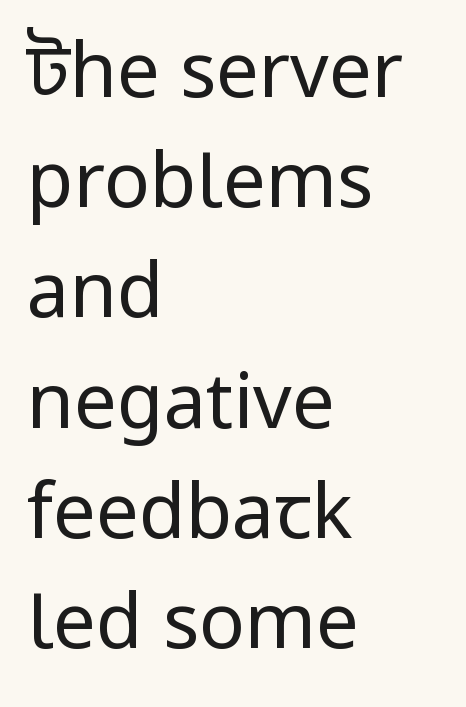
Q: Is the text bold? A: No.
Q: Is the text italic (slanted)? A: No, it is upright.
Q: Is the typeface a serif or a sans-serif typeface? A: Sans-serif.
Q: Is the text underlined? A: No.
Q: How is the paragraph aligned? A: Left-aligned.
Q: Is the spacing between letters normal or unusually wide? A: Normal.
Q: Is the spacing between lines tight, normal or loose? A: Normal.
Q: Width (condensed, normal, or wide)? A: Normal.
Q: Stroke contrast? A: Low.
Q: x-height? A: Medium.
Q: Monospaced? A: No.
